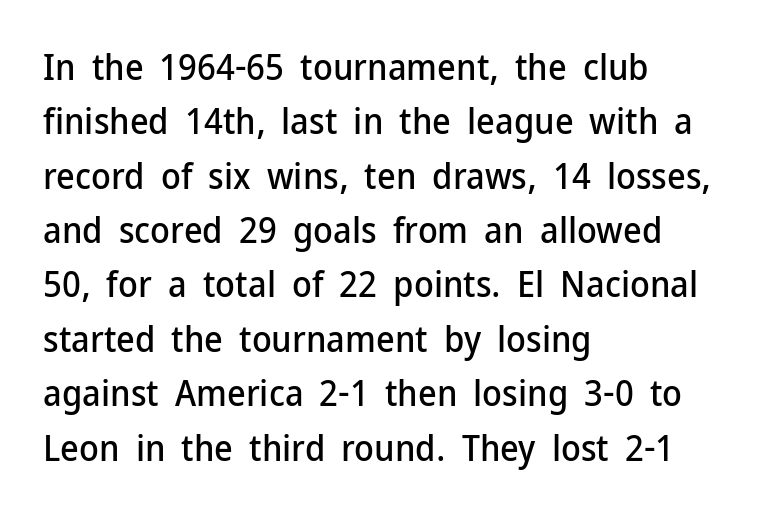
The image shows 36 px sans-serif type, upright; set left-aligned, normal line spacing (1.51x), normal letter spacing, not underlined; low stroke contrast and a medium x-height.
